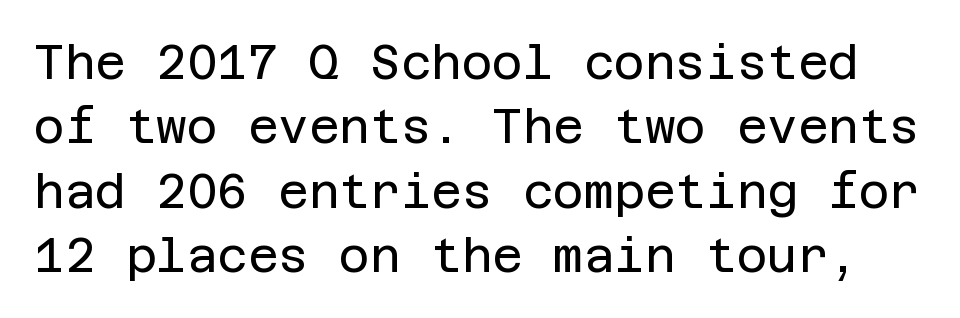
Q: Is the text bold? A: No.
Q: Is the text italic (slanted)? A: No, it is upright.
Q: Is the typeface a serif or a sans-serif typeface? A: Sans-serif.
Q: Is the text underlined? A: No.
Q: Is the spacing between letters normal or unusually wide? A: Normal.
Q: Is the spacing between lines tight, normal or loose? A: Normal.
Q: Width (condensed, normal, or wide)? A: Normal.
Q: Stroke contrast? A: Low.
Q: x-height? A: Large.
